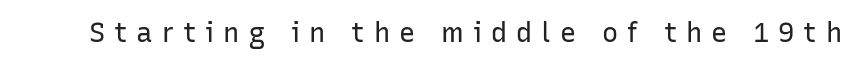
Q: Is the text bold? A: No.
Q: Is the text italic (slanted)? A: No, it is upright.
Q: Is the text underlined? A: No.
Q: Is the spacing between letters normal or unusually wide? A: Unusually wide.
